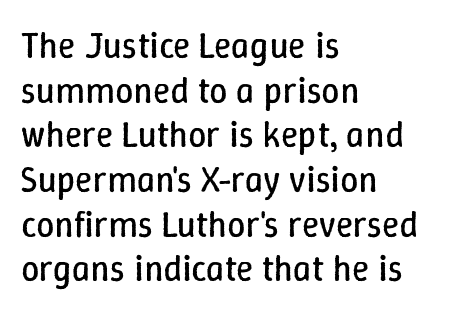
The image shows 36 px regular-weight type, upright; set left-aligned, line spacing 1.24x, normal letter spacing, not underlined; low stroke contrast and a medium x-height.
